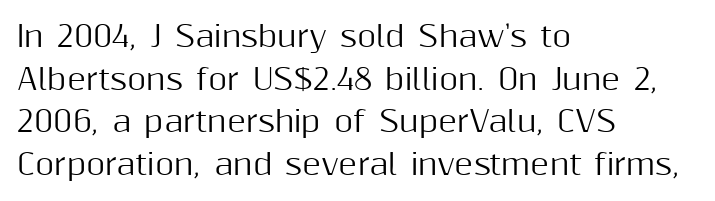
The image shows 29 px sans-serif type, upright; set left-aligned, normal line spacing (1.47x), normal letter spacing, not underlined; medium stroke contrast and a medium x-height.
